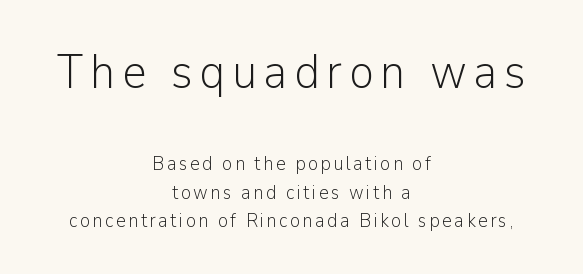
Q: Is the text bold? A: No.
Q: Is the text italic (slanted)? A: No, it is upright.
Q: Is the typeface a serif or a sans-serif typeface? A: Sans-serif.
Q: Is the text underlined? A: No.
Q: How is the paragraph aligned? A: Centered.
Q: Is the spacing between lines tight, normal or loose? A: Normal.
Q: Which block of text is set in a larger size, the first (top) or the second (bottom)? A: The first (top) one.
Q: Width (condensed, normal, or wide)? A: Normal.
Q: Stroke contrast? A: Low.
Q: x-height? A: Medium.
Q: Monospaced? A: No.
